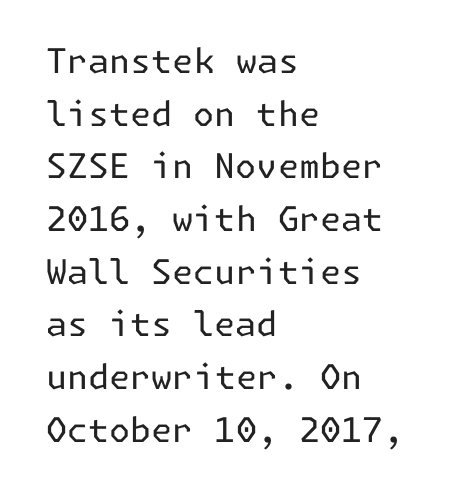
Anything drawn beneath the words? Only blank space. The rag falls on the right side of this text block. Regarding leading, the lines here are spaced in the standard way. No letter is thick-stroked: the sample isn't bold.
